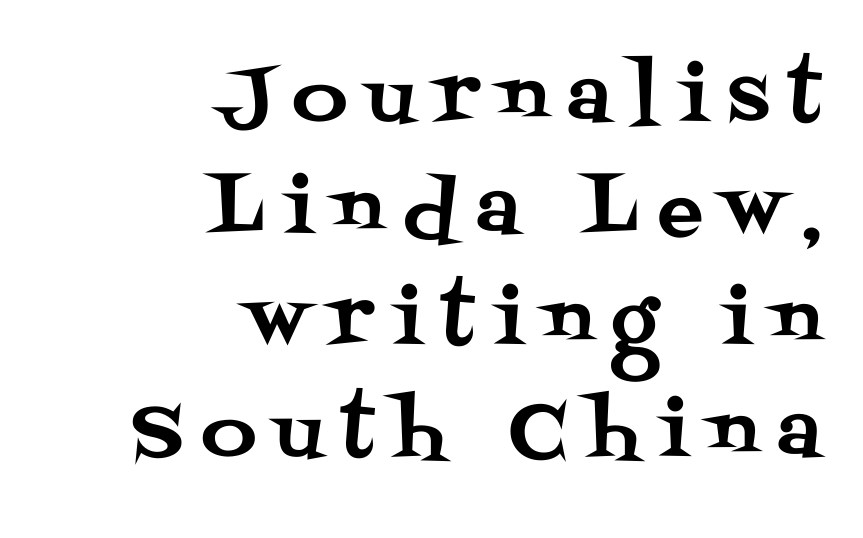
{"serif": "yes", "italic": "no", "width": "normal", "stroke_contrast": "medium", "x_height": "large", "monospaced": "no", "underline": "no", "align": "right", "line_spacing": "normal", "line_spacing_ratio": 1.47, "letter_spacing": "wide", "letter_spacing_em": 0.26, "glyph_px": 76}
